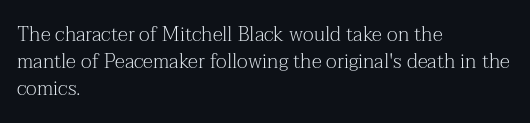
The image shows 20 px text type, upright; set left-aligned, normal line spacing (1.35x), normal letter spacing, not underlined.
